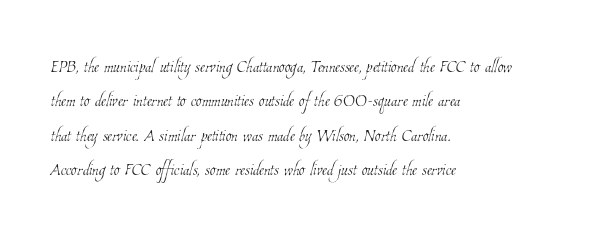
{"bold": "no", "underline": "no", "align": "left", "line_spacing": "normal", "line_spacing_ratio": 1.5, "letter_spacing": "normal", "letter_spacing_em": 0.0, "glyph_px": 23}
